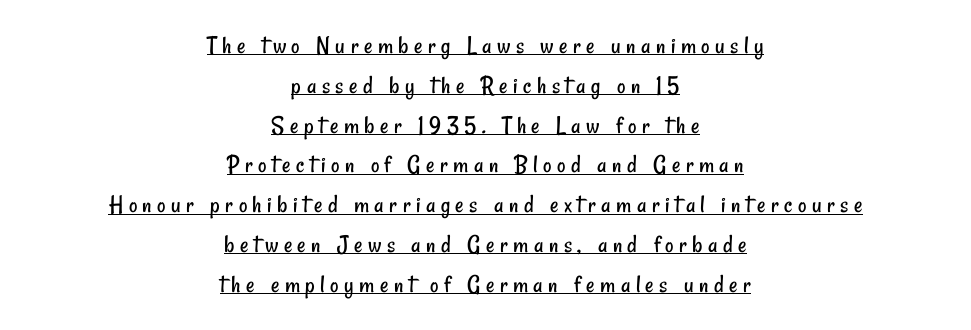
This sample uses expanded letter spacing, leaving extra air between glyphs. Honestly, the underline is the first thing you notice here. The strokes are not fattened; the text isn't bold. Leading matches the norm, producing a regular column.
